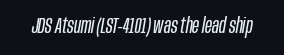
Honestly, the letter spacing is just normal — you wouldn't notice it. The specimen reads as italic at a glance. On a weight scale, this lands at 450 or below. The zone under the glyphs is completely vacant.
